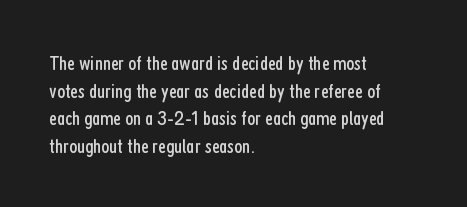
The image shows 21 px text type, upright; set left-aligned, normal line spacing (1.31x), normal letter spacing, not underlined.
